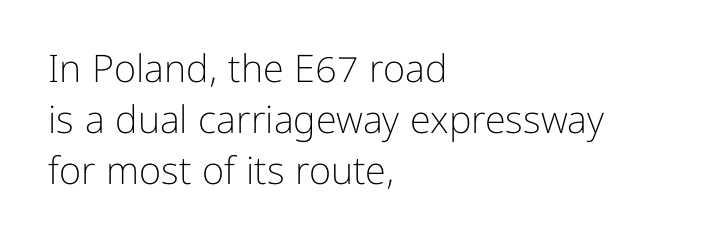
This rendering features lettering with no underline. A typesetter would call this proportional, since set widths differ per character. Check where the strokes stop: nothing finishes them off — pure sans. Typeset ragged right — the left edge is the straight one. In terms of leading, this rendering sits right in the middle. The strokes are not fattened; the text isn't bold.
